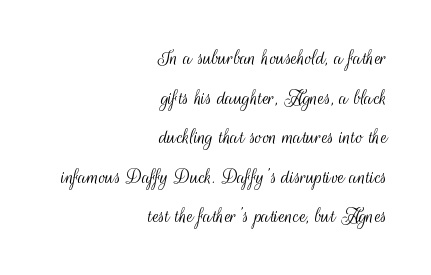
The image shows 23 px text type; set right-aligned, line spacing 1.72x, normal letter spacing, not underlined.
